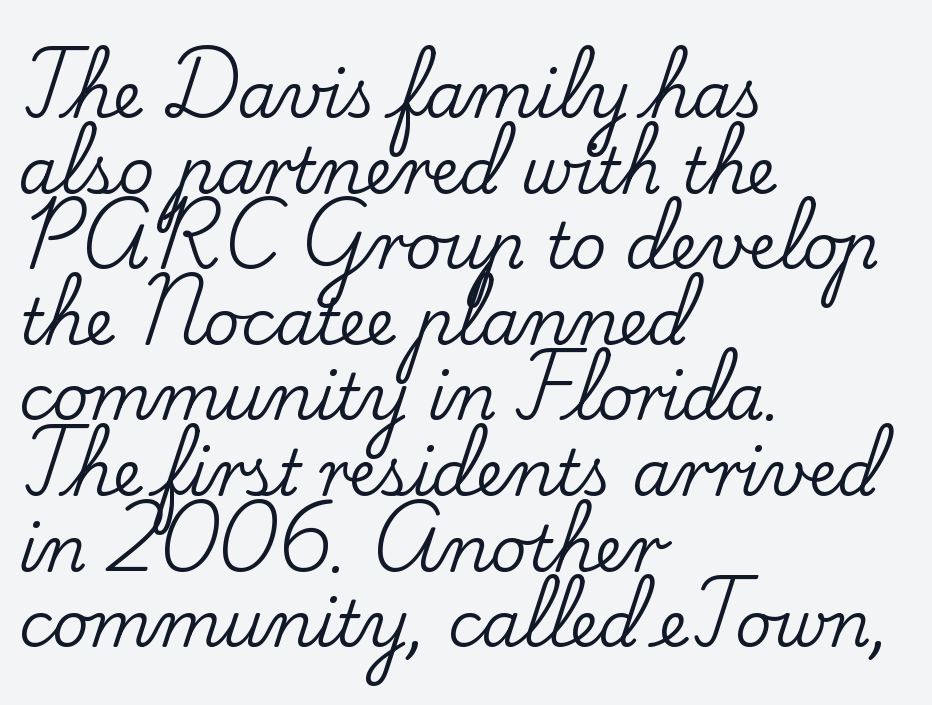
The ragged edge is on the right, which tells us the setting is flush left. Here the designer chose a conventional face with non-uniform glyph widths. Decoration check: the copy has no underline. Words appear dense and cohesive because spacing is normal. In terms of letterform style, serifs are clearly present.
